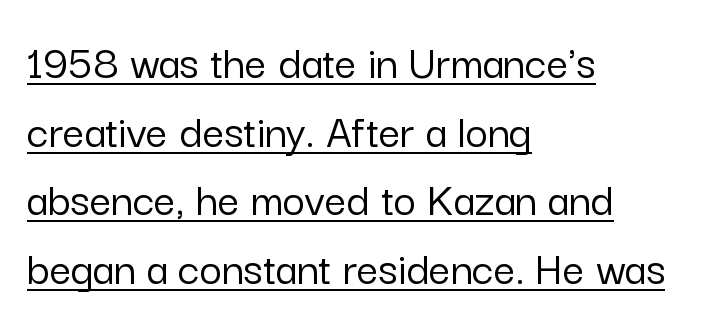
Note the varied advance widths — an 'i' is clearly narrower than an 'm'. One glance says typical: line gaps are just what's usual. The typesetter has applied underlining to the passage shown. Is the block centered? No — it sits flush against the left margin.
